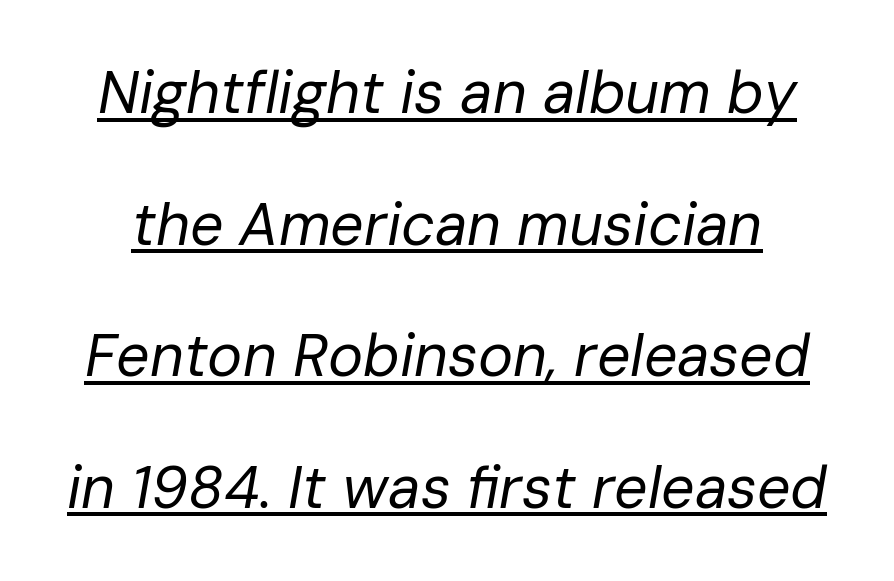
The image shows 59 px regular-weight type, italic (leaning right); set loose line spacing (2.23x), normal letter spacing, underlined; low stroke contrast and a medium x-height.
